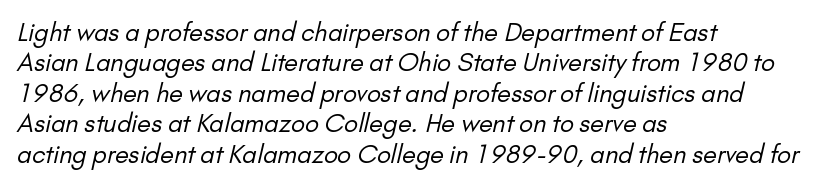
The image shows 25 px text type; set left-aligned, line spacing 1.22x, normal letter spacing, not underlined.
